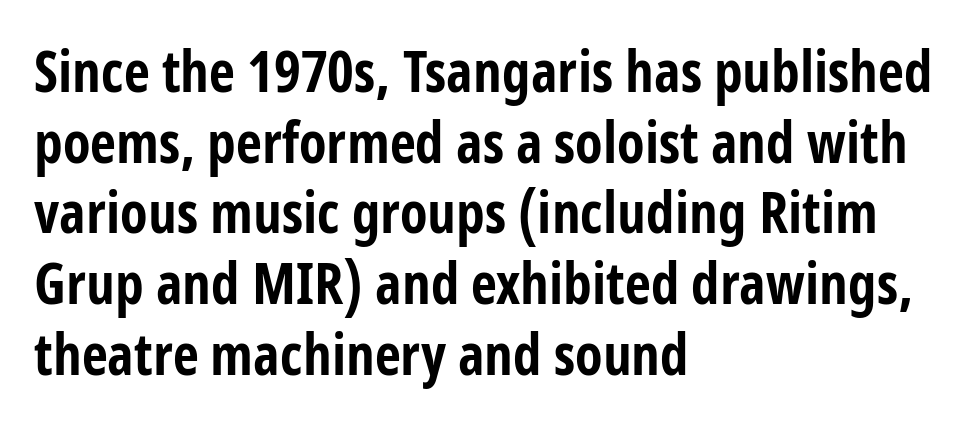
The image shows 57 px bold, condensed sans-serif type, upright; set left-aligned, line spacing 1.24x, normal letter spacing, not underlined; low stroke contrast and a medium x-height.
